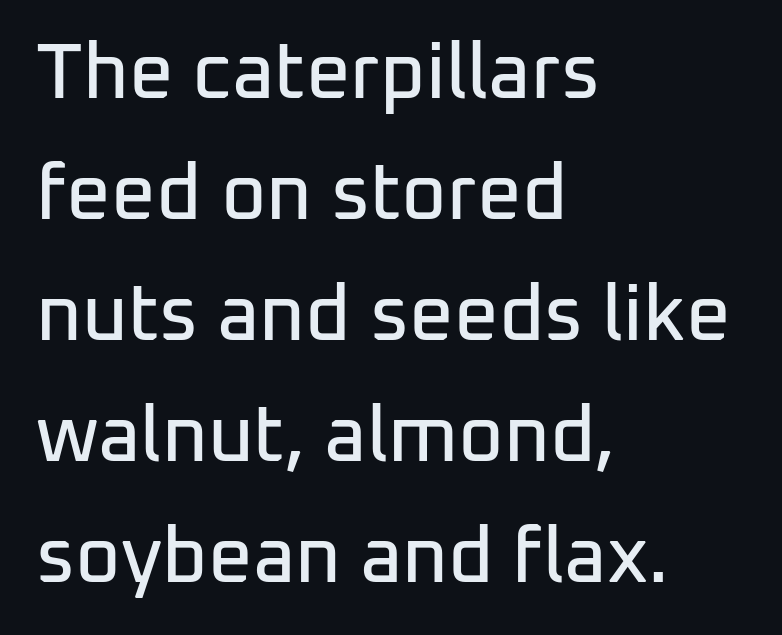
These lines are rendered in a variable-pitch font. Where is the straight margin? On the left. These lines were composed using upright roman letters. This rendering employs a face without finishing strokes, i.e., a sans-serif. The rows are spaced the way most documents space them.
